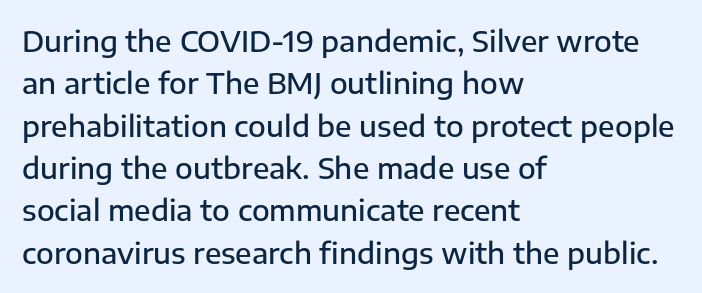
Q: Is the text bold? A: Semi-bold.
Q: Is the text italic (slanted)? A: No, it is upright.
Q: Is the typeface a serif or a sans-serif typeface? A: Sans-serif.
Q: Is the text underlined? A: No.
Q: How is the paragraph aligned? A: Left-aligned.
Q: Is the spacing between letters normal or unusually wide? A: Normal.
Q: Is the spacing between lines tight, normal or loose? A: Normal.
Q: Width (condensed, normal, or wide)? A: Normal.
Q: Stroke contrast? A: Low.
Q: x-height? A: Medium.
Q: Monospaced? A: No.
